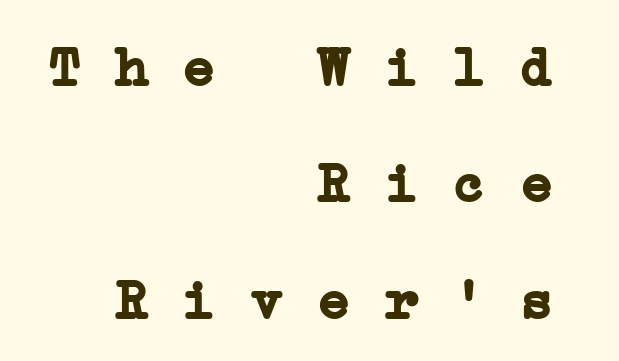
Q: Is the text bold? A: Yes.
Q: Is the typeface a serif or a sans-serif typeface? A: Serif.
Q: Is the text underlined? A: No.
Q: How is the paragraph aligned? A: Right-aligned.
Q: Is the spacing between letters normal or unusually wide? A: Normal.
Q: Is the spacing between lines tight, normal or loose? A: Loose.
Q: Width (condensed, normal, or wide)? A: Wide.
Q: Stroke contrast? A: Low.
Q: x-height? A: Medium.
Q: Monospaced? A: Yes.
